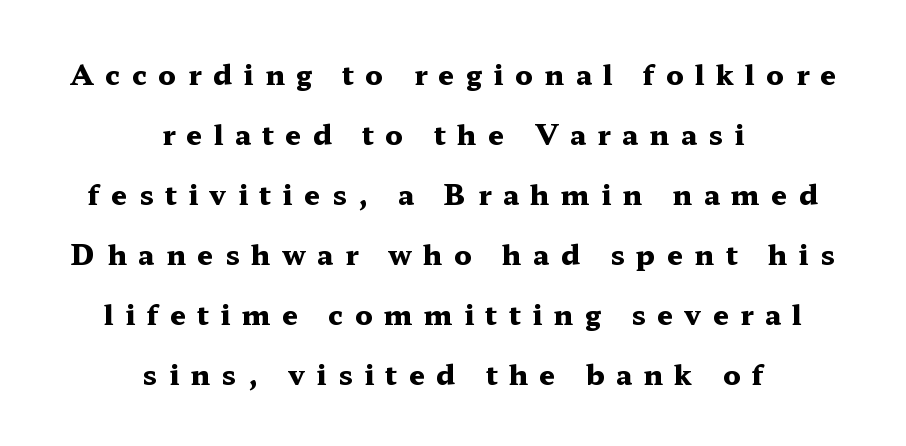
{"serif": "yes", "italic": "no", "bold": "yes", "weight": "heavy", "width": "wide", "stroke_contrast": "medium", "x_height": "medium", "monospaced": "no", "underline": "no", "align": "center", "line_spacing": "loose", "line_spacing_ratio": 2.14, "letter_spacing": "wide", "letter_spacing_em": 0.41, "glyph_px": 28}
